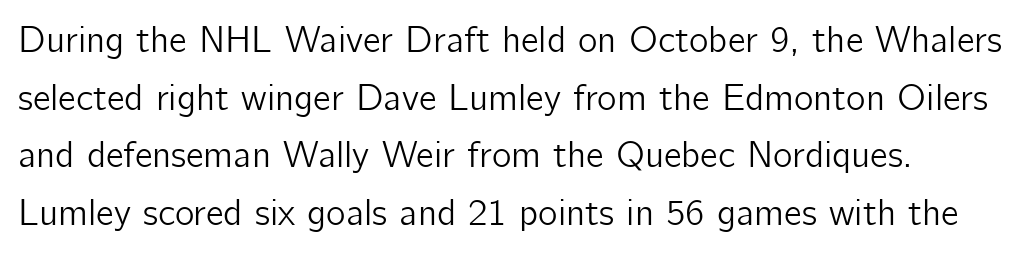
Q: Is the text italic (slanted)? A: No, it is upright.
Q: Is the typeface a serif or a sans-serif typeface? A: Sans-serif.
Q: Is the text underlined? A: No.
Q: Is the spacing between letters normal or unusually wide? A: Normal.
Q: Is the spacing between lines tight, normal or loose? A: Normal.
Q: Width (condensed, normal, or wide)? A: Normal.
Q: Stroke contrast? A: Low.
Q: x-height? A: Medium.
Q: Monospaced? A: No.
